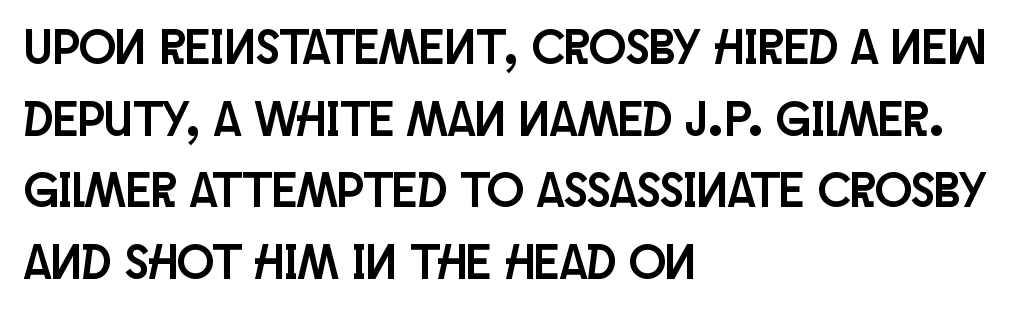
Q: Is the text italic (slanted)? A: No, it is upright.
Q: Is the typeface a serif or a sans-serif typeface? A: Sans-serif.
Q: Is the text underlined? A: No.
Q: How is the paragraph aligned? A: Left-aligned.
Q: Is the spacing between letters normal or unusually wide? A: Normal.
Q: Is the spacing between lines tight, normal or loose? A: Normal.
Q: Width (condensed, normal, or wide)? A: Condensed.
Q: Stroke contrast? A: Low.
Q: x-height? A: Large.
Q: Monospaced? A: No.
